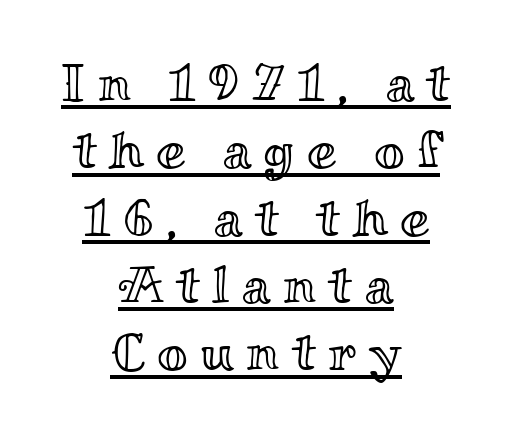
Honestly, the underline is the first thing you notice here. The paragraph has two soft edges and a firm central axis. Each letter keeps its own natural width here, so spacing adapts to shape. The line texture is sparse and dotted thanks to wide tracking. Upright lettering throughout.
